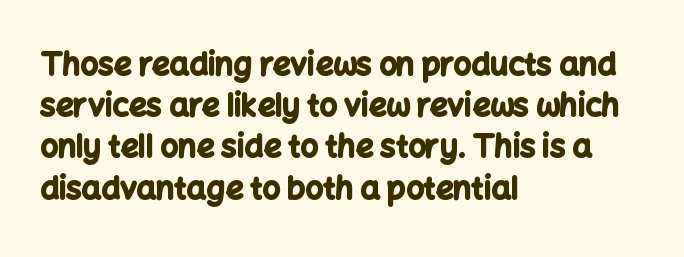
Q: Is the text bold? A: Yes.
Q: Is the text italic (slanted)? A: No, it is upright.
Q: Is the typeface a serif or a sans-serif typeface? A: Sans-serif.
Q: Is the text underlined? A: No.
Q: How is the paragraph aligned? A: Left-aligned.
Q: Is the spacing between letters normal or unusually wide? A: Normal.
Q: Is the spacing between lines tight, normal or loose? A: Normal.
Q: Width (condensed, normal, or wide)? A: Normal.
Q: Stroke contrast? A: Low.
Q: x-height? A: Medium.
Q: Monospaced? A: No.
